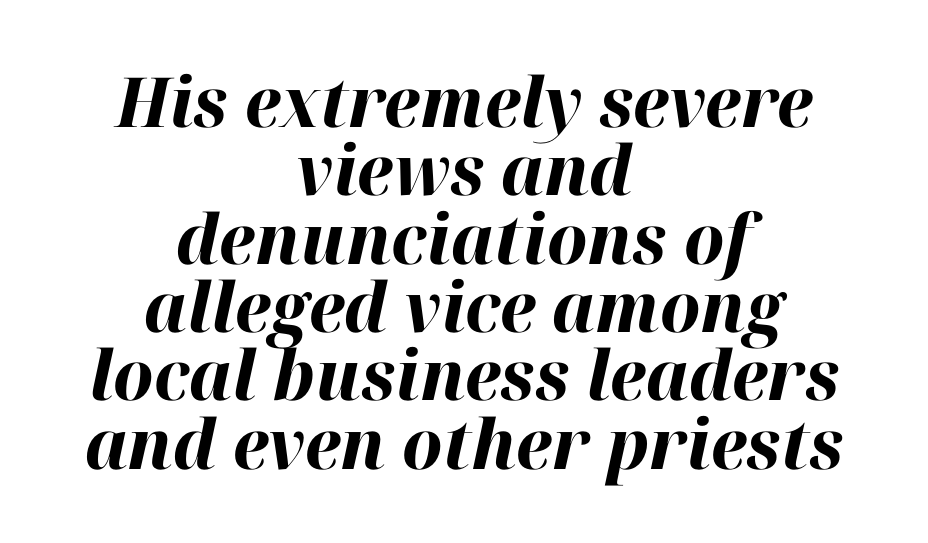
Q: Is the text bold? A: Yes.
Q: Is the text italic (slanted)? A: Yes, it leans right by about 12 degrees.
Q: Is the text underlined? A: No.
Q: How is the paragraph aligned? A: Centered.
Q: Is the spacing between letters normal or unusually wide? A: Normal.
Q: Is the spacing between lines tight, normal or loose? A: Tight.
Q: Width (condensed, normal, or wide)? A: Normal.
Q: Stroke contrast? A: High.
Q: x-height? A: Medium.
Q: Monospaced? A: No.
